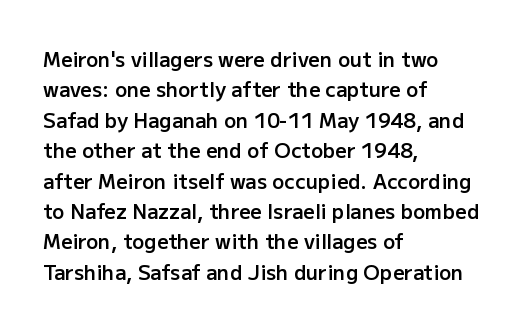
Q: Is the text bold? A: Semi-bold.
Q: Is the text italic (slanted)? A: No, it is upright.
Q: Is the text underlined? A: No.
Q: How is the paragraph aligned? A: Left-aligned.
Q: Is the spacing between letters normal or unusually wide? A: Normal.
Q: Is the spacing between lines tight, normal or loose? A: Normal.
